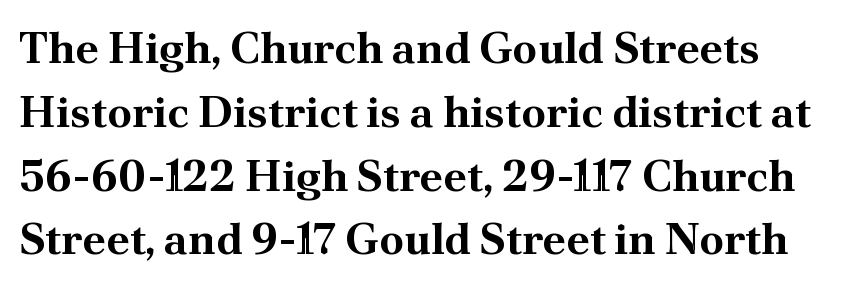
Default kerning and tracking; the words read as compact shapes. A full-strength bold gives these letters their thick strokes. The passage shown is not underscored anywhere. Is this a sans? No — the strokes have serifs. The face used here is proportionally spaced, like ordinary book or web type.
